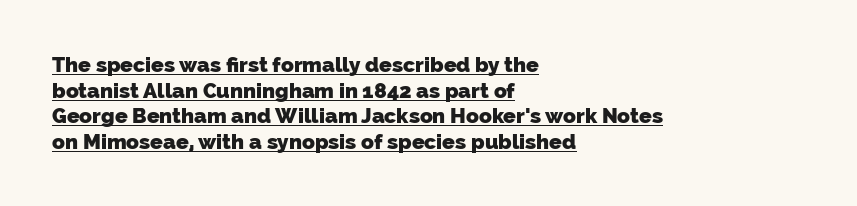
The letters are bold, with thick, heavy strokes. Tracking value appears to be zero — textbook default spacing. Descenders here cross a horizontal rule under the line. In CSS terms this would be text-align: left.
